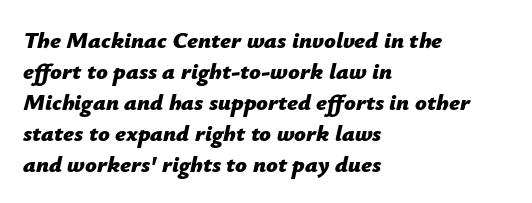
The image shows 23 px bold type, italic (leaning right); set left-aligned, normal line spacing (1.35x), normal letter spacing, not underlined.
